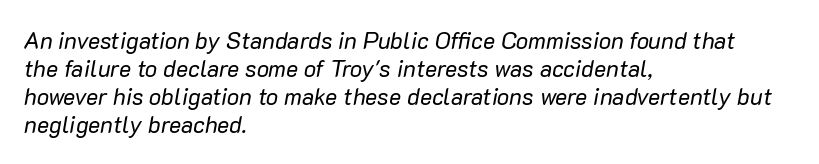
The image shows 23 px text type, italic (leaning right); set left-aligned, line spacing 1.22x, normal letter spacing, not underlined.
